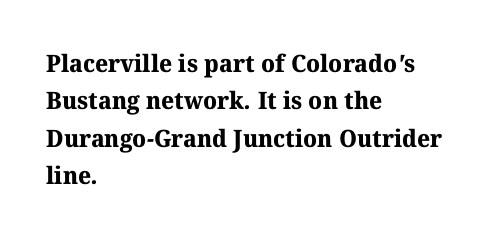
Leading: standard. Plenty of ink on the page — the face is bold. Letter spacing: default. These lines stack with their left ends in a neat column.
